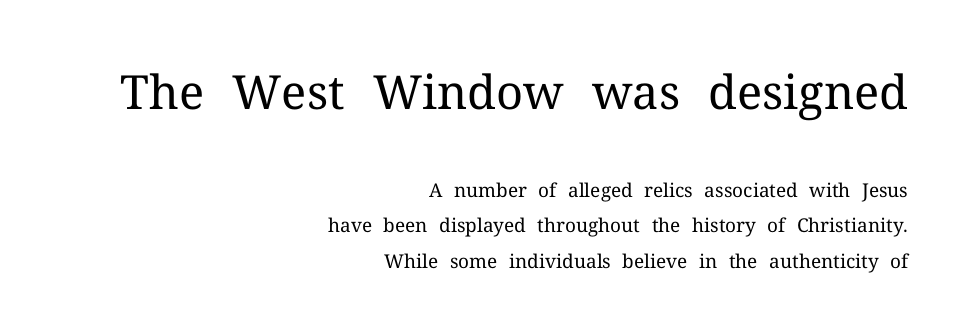
{"serif": "yes", "italic": "no", "bold": "no", "weight": "regular", "width": "normal", "stroke_contrast": "medium", "x_height": "medium", "monospaced": "no", "underline": "no", "align": "right", "line_spacing_ratio": 1.86, "letter_spacing": "normal", "letter_spacing_em": 0.0, "larger_block": "first", "size_ratio": 2.47, "glyph_px": 47}
